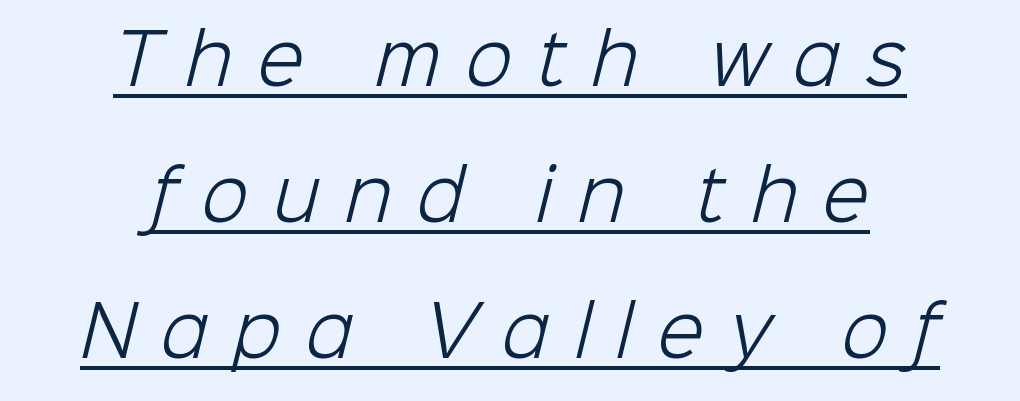
The image shows 68 px light sans-serif type; set centered, loose line spacing (2.0x), unusually wide letter spacing (+0.37 em), underlined; low stroke contrast and a medium x-height.
